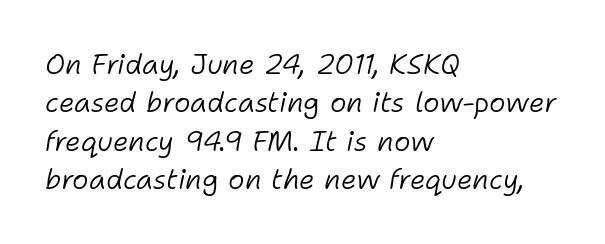
A typesetter would call this proportional, since set widths differ per character. Which margin do the lines hug? The left one — the right edge is uneven. What's the leading like? Ordinary, nothing unusual. Inter-character spacing is left at the font's built-in metrics. Stroke mass is kept to a normal reading level or below.
